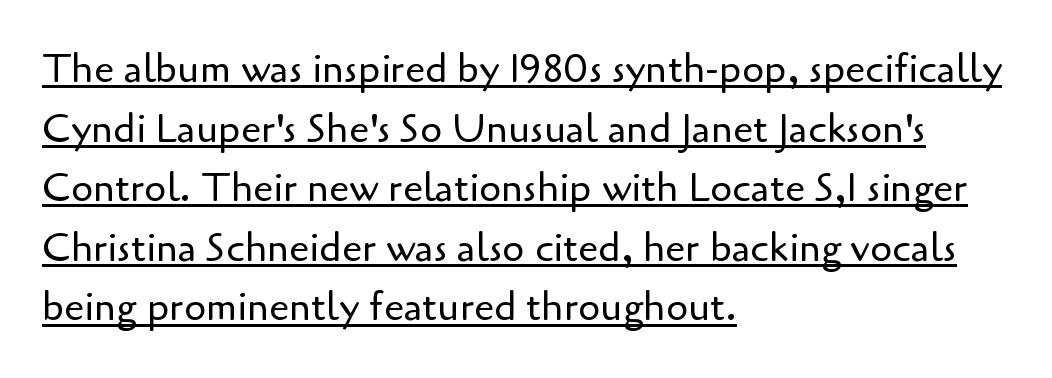
Q: Is the text bold? A: No.
Q: Is the text italic (slanted)? A: No, it is upright.
Q: Is the typeface a serif or a sans-serif typeface? A: Sans-serif.
Q: Is the text underlined? A: Yes.
Q: How is the paragraph aligned? A: Left-aligned.
Q: Is the spacing between letters normal or unusually wide? A: Normal.
Q: Is the spacing between lines tight, normal or loose? A: Normal.
Q: Width (condensed, normal, or wide)? A: Normal.
Q: Stroke contrast? A: Low.
Q: x-height? A: Small.
Q: Monospaced? A: No.
